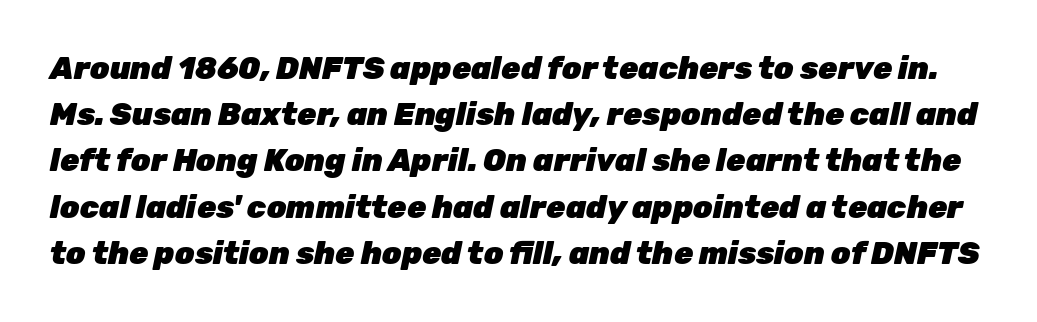
The letterforms sit shoulder to shoulder at normal distance. Think of a printed novel: that variable character pitch is what you see here. Caption: bold face, heavy strokes. Clear beneath every line of the passage.
